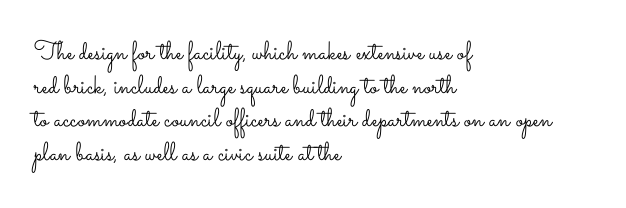
Interline gaps are of average width in this sample. Teacher's note: observe the even left margin — that is flush-left alignment. The cut favours lightness, reaching ordinary text weight at its darkest.
